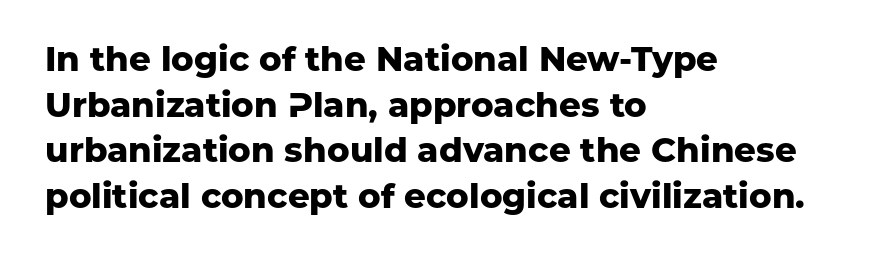
Q: Is the text bold? A: Yes.
Q: Is the text italic (slanted)? A: No, it is upright.
Q: Is the typeface a serif or a sans-serif typeface? A: Sans-serif.
Q: Is the text underlined? A: No.
Q: How is the paragraph aligned? A: Left-aligned.
Q: Is the spacing between letters normal or unusually wide? A: Normal.
Q: Is the spacing between lines tight, normal or loose? A: Normal.
Q: Width (condensed, normal, or wide)? A: Normal.
Q: Stroke contrast? A: Low.
Q: x-height? A: Medium.
Q: Monospaced? A: No.
